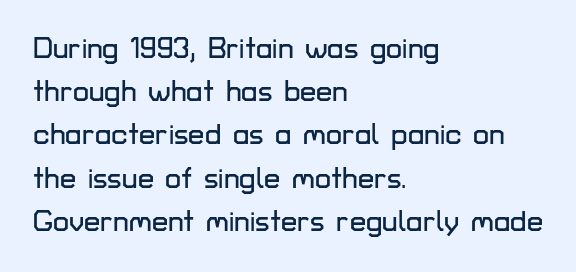
{"serif": "no", "italic": "no", "width": "normal", "stroke_contrast": "low", "x_height": "medium", "monospaced": "no", "underline": "no", "align": "left", "line_spacing": "normal", "line_spacing_ratio": 1.49, "letter_spacing": "normal", "letter_spacing_em": 0.0, "glyph_px": 29}
